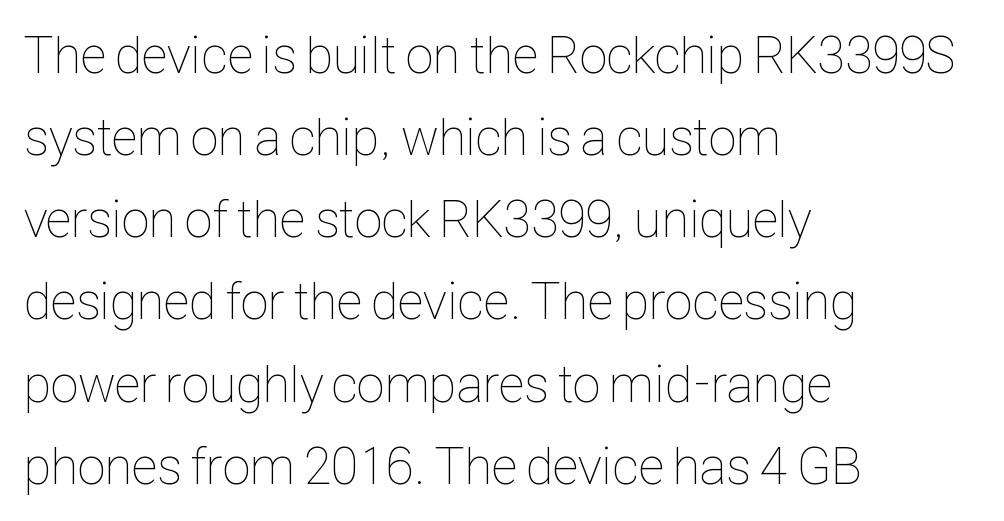
{"italic": "no", "bold": "no", "weight": "thin", "width": "condensed", "stroke_contrast": "low", "x_height": "medium", "monospaced": "no", "underline": "no", "align": "left", "line_spacing": "normal", "line_spacing_ratio": 1.58, "letter_spacing": "normal", "letter_spacing_em": 0.0, "glyph_px": 52}
